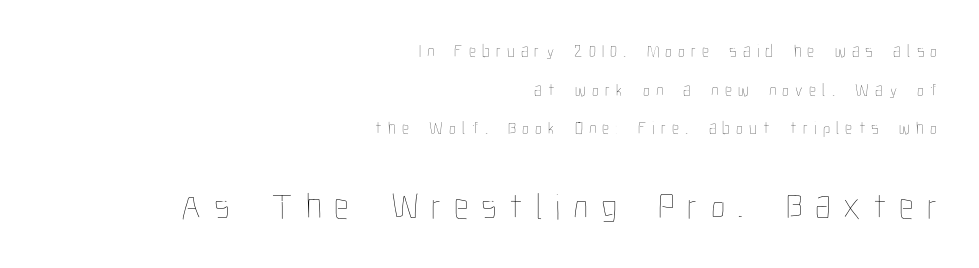
Larger block? The one below; the one above is distinctly smaller. Is this a fixed-width face? No — the glyphs have proportional, varying widths. No extra ink here — the face is not bold. These lines stand farther apart than default settings would place them. This is roman type, the default non-slanted kind.
